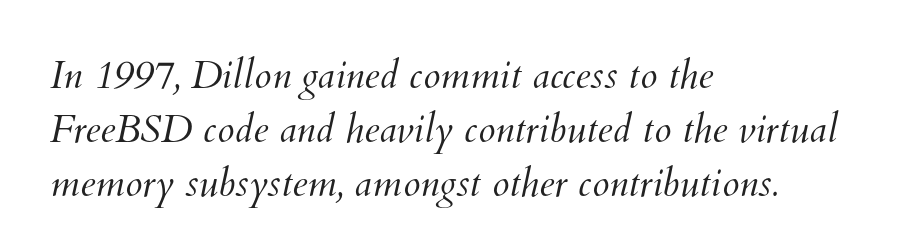
The rag falls on the right side of this text block. Just letters on the line, the space beneath them empty. Honestly, the row spacing looks completely unremarkable. A typesetter would call this proportional, since set widths differ per character.
